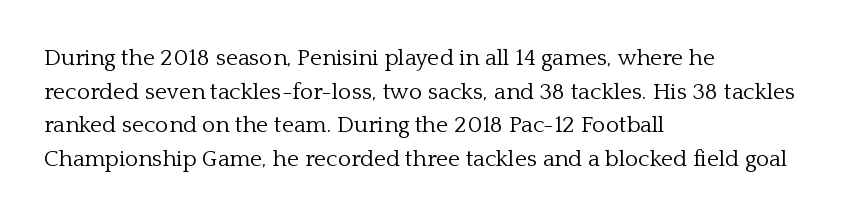
The image shows 23 px text type, upright; set left-aligned, normal line spacing (1.46x), normal letter spacing, not underlined.
